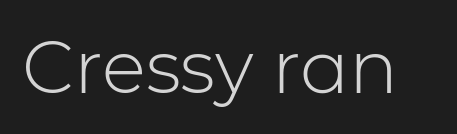
The image shows 73 px light sans-serif type, upright; set normal letter spacing, not underlined; low stroke contrast and a medium x-height.
